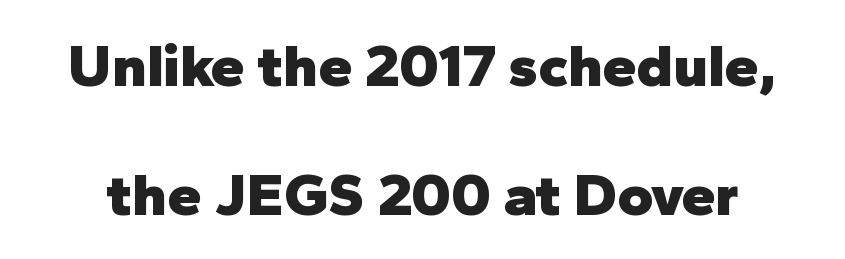
You can tell it's not italic because the verticals are truly vertical. The specimen omits any rule beneath the text block's lines. Is the letter spacing exaggerated? No — it looks like the ordinary default. How would I describe the line gaps? Wide and relaxed. The passage shown is emphatically bold. The letters carry no serifs — their stems end cleanly without finishing strokes.
